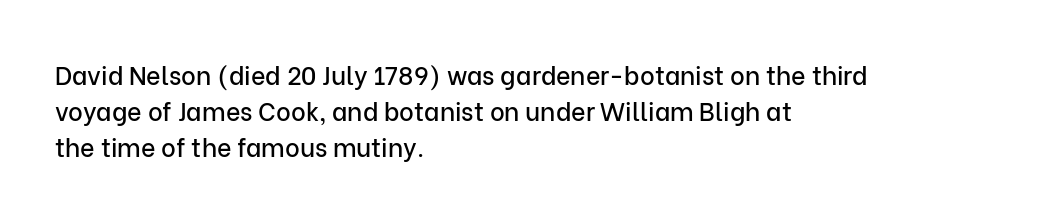
Q: Is the text italic (slanted)? A: No, it is upright.
Q: Is the text underlined? A: No.
Q: How is the paragraph aligned? A: Left-aligned.
Q: Is the spacing between letters normal or unusually wide? A: Normal.
Q: Is the spacing between lines tight, normal or loose? A: Normal.
